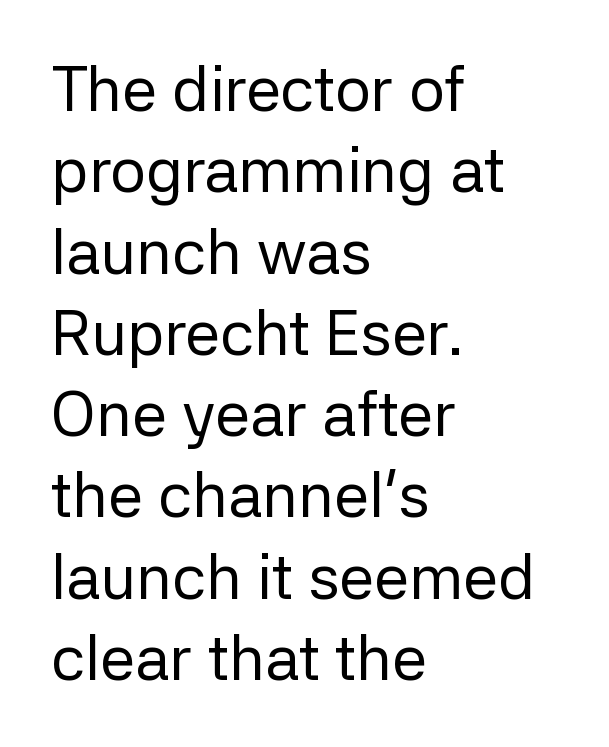
Nobody touched the tracking dial on this one. A typesetter would label this face a sans. The gap between lines stays unmarked. Here the designer chose a conventional face with non-uniform glyph widths.
